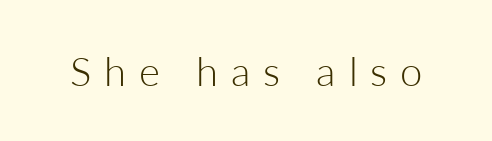
The image shows 40 px light sans-serif type, upright; set unusually wide letter spacing (+0.32 em), not underlined; low stroke contrast and a medium x-height.
